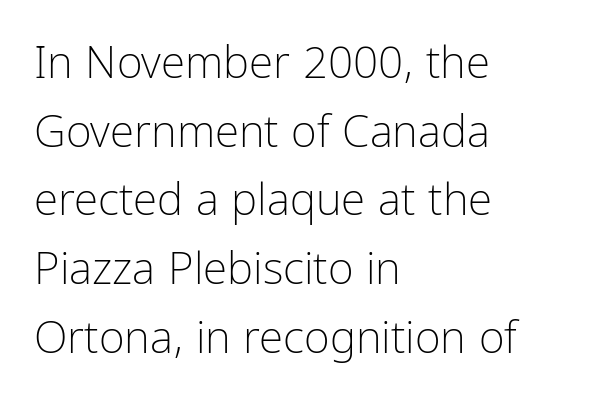
Varying glyph widths throughout — classic text-font behaviour. Letters have the restrained weight of plain body copy at most. Upright lettering throughout. Clear beneath every line of the passage.
